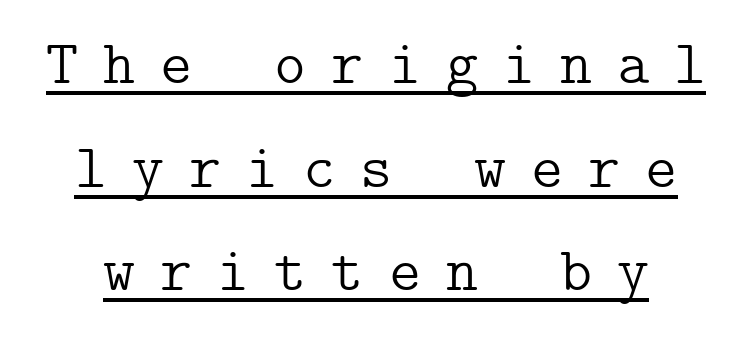
Q: Is the text bold? A: No.
Q: Is the text italic (slanted)? A: No, it is upright.
Q: Is the typeface a serif or a sans-serif typeface? A: Serif.
Q: Is the text underlined? A: Yes.
Q: Is the spacing between letters normal or unusually wide? A: Unusually wide.
Q: Is the spacing between lines tight, normal or loose? A: Normal.
Q: Width (condensed, normal, or wide)? A: Normal.
Q: Stroke contrast? A: Low.
Q: x-height? A: Medium.
